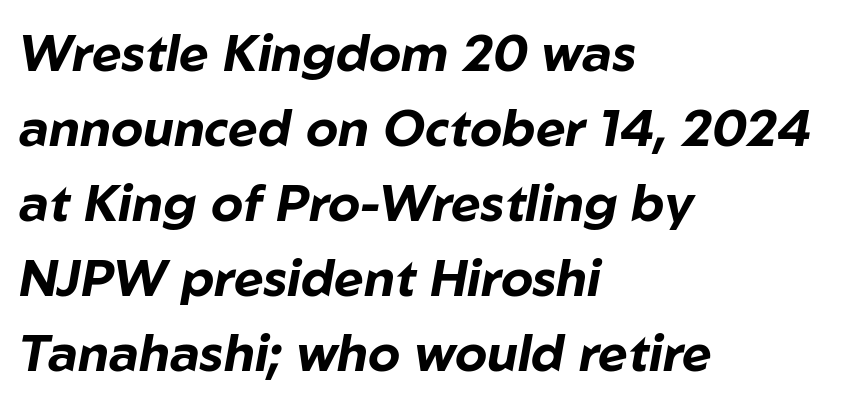
Q: Is the text bold? A: Yes.
Q: Is the text italic (slanted)? A: Yes, it leans right by about 10 degrees.
Q: Is the text underlined? A: No.
Q: How is the paragraph aligned? A: Left-aligned.
Q: Is the spacing between letters normal or unusually wide? A: Normal.
Q: Is the spacing between lines tight, normal or loose? A: Normal.
Q: Width (condensed, normal, or wide)? A: Normal.
Q: Stroke contrast? A: Low.
Q: x-height? A: Medium.
Q: Monospaced? A: No.
